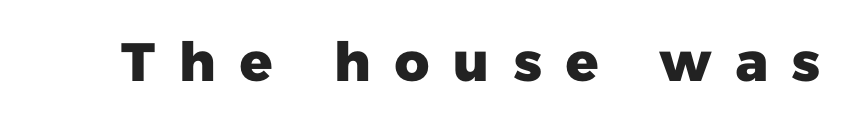
{"serif": "no", "bold": "yes", "weight": "heavy", "width": "normal", "stroke_contrast": "low", "x_height": "medium", "monospaced": "no", "underline": "no", "letter_spacing": "wide", "letter_spacing_em": 0.41, "glyph_px": 54}
